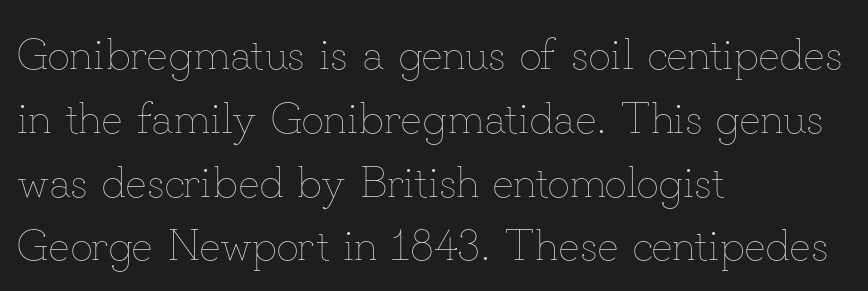
{"italic": "no", "bold": "no", "weight": "thin", "width": "normal", "stroke_contrast": "low", "x_height": "small", "monospaced": "no", "underline": "no", "align": "left", "line_spacing": "normal", "line_spacing_ratio": 1.45, "letter_spacing": "normal", "letter_spacing_em": 0.0, "glyph_px": 44}
